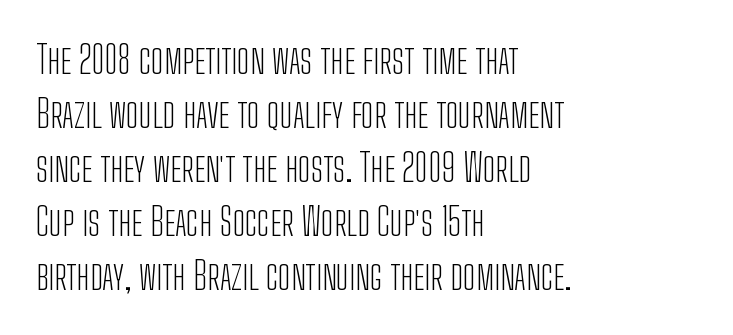
Varying glyph widths throughout — classic text-font behaviour. Leftover space on each line is placed entirely after the last word. The weight tops out at a normal text grade. Glance below the letters and you will spot only blank space. Nope, not italic — everything's standing straight.
